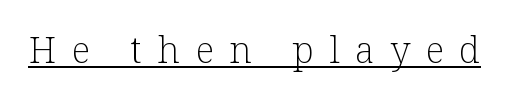
{"serif": "yes", "italic": "no", "bold": "no", "weight": "light", "width": "normal", "stroke_contrast": "low", "x_height": "medium", "monospaced": "no", "underline": "yes", "letter_spacing": "wide", "letter_spacing_em": 0.44, "glyph_px": 36}
